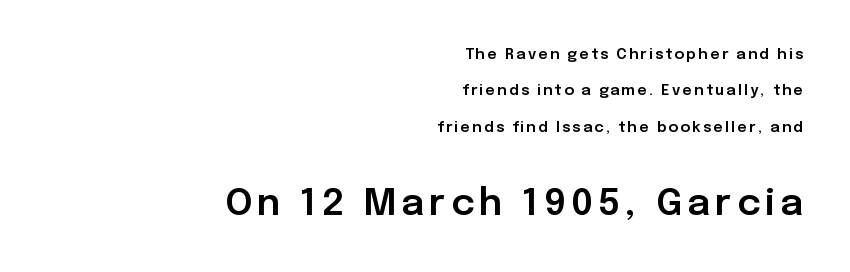
Q: Is the text italic (slanted)? A: No, it is upright.
Q: Is the typeface a serif or a sans-serif typeface? A: Sans-serif.
Q: Is the text underlined? A: No.
Q: How is the paragraph aligned? A: Right-aligned.
Q: Is the spacing between lines tight, normal or loose? A: Loose.
Q: Which block of text is set in a larger size, the first (top) or the second (bottom)? A: The second (bottom) one.
Q: Width (condensed, normal, or wide)? A: Normal.
Q: Stroke contrast? A: Low.
Q: x-height? A: Medium.
Q: Monospaced? A: No.
